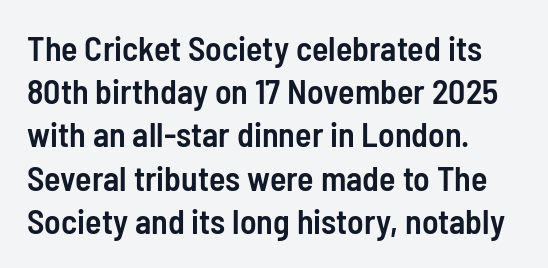
The image shows 34 px semibold, condensed sans-serif type, upright; set left-aligned, normal line spacing (1.27x), normal letter spacing, not underlined; low stroke contrast and a medium x-height.
